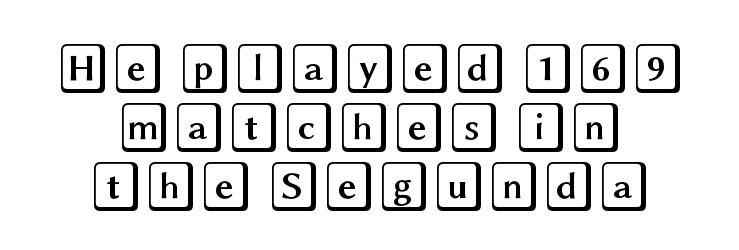
The image shows 50 px wide type, upright; set centered, line spacing 1.18x, normal letter spacing, not underlined; a large x-height.
